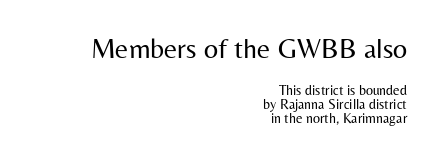
{"serif": "no", "italic": "no", "bold": "no", "weight": "regular", "width": "normal", "stroke_contrast": "medium", "x_height": "medium", "monospaced": "no", "underline": "no", "align": "right", "line_spacing": "tight", "line_spacing_ratio": 1.0, "letter_spacing": "normal", "letter_spacing_em": 0.0, "larger_block": "first", "size_ratio": 2.0, "glyph_px": 28}
